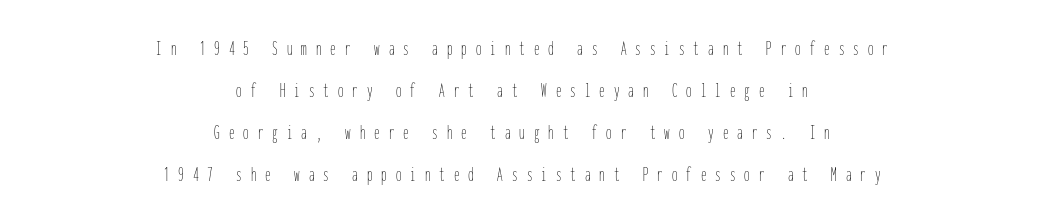
Q: Is the text bold? A: No.
Q: Is the text italic (slanted)? A: No, it is upright.
Q: Is the text underlined? A: No.
Q: How is the paragraph aligned? A: Centered.
Q: Is the spacing between letters normal or unusually wide? A: Unusually wide.
Q: Is the spacing between lines tight, normal or loose? A: Loose.
